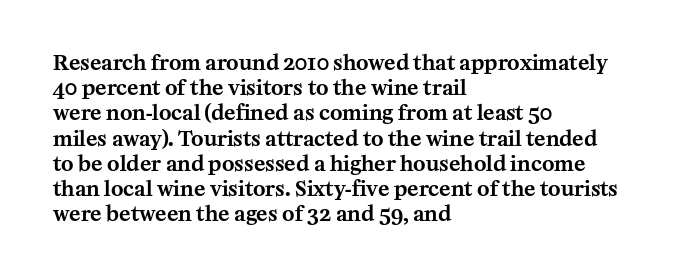
{"italic": "no", "underline": "no", "align": "left", "line_spacing_ratio": 1.2, "letter_spacing": "normal", "letter_spacing_em": 0.0, "glyph_px": 21}
